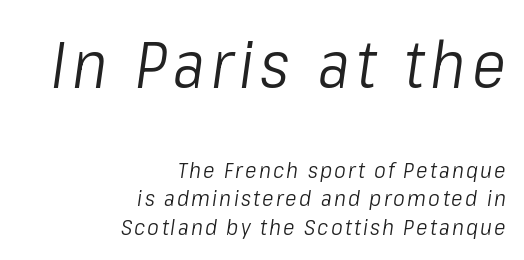
{"italic": "yes", "lean": "right", "slant_degrees": 8, "bold": "no", "weight": "light", "width": "condensed", "stroke_contrast": "low", "x_height": "medium", "monospaced": "no", "underline": "no", "align": "right", "line_spacing": "normal", "line_spacing_ratio": 1.29, "larger_block": "first", "size_ratio": 2.95, "glyph_px": 65}
